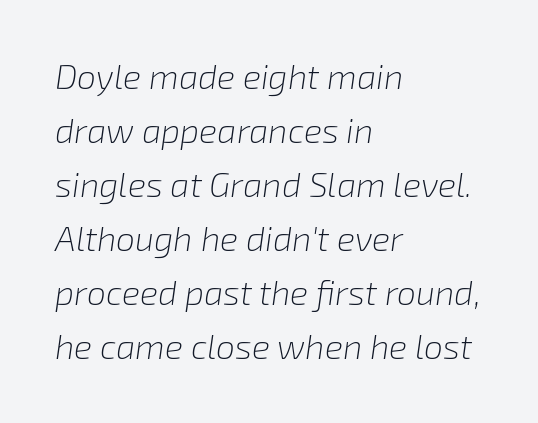
The image shows 34 px light type, italic (leaning right); set left-aligned, normal line spacing (1.59x), normal letter spacing, not underlined; low stroke contrast and a medium x-height.
